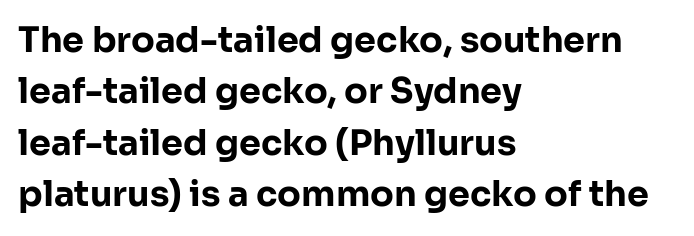
The line texture is even and compact thanks to regular tracking. A typesetter would mark this as roman, not italic. Looks like regular typesetting: each glyph gets only the width it needs. The designer left line spacing at the default. Set as a true bold cut, around the 700 mark. Plain, unruled lines of type.
